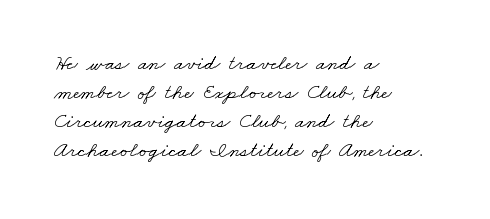
Q: Is the text bold? A: No.
Q: Is the text underlined? A: No.
Q: How is the paragraph aligned? A: Left-aligned.
Q: Is the spacing between letters normal or unusually wide? A: Normal.
Q: Is the spacing between lines tight, normal or loose? A: Normal.
